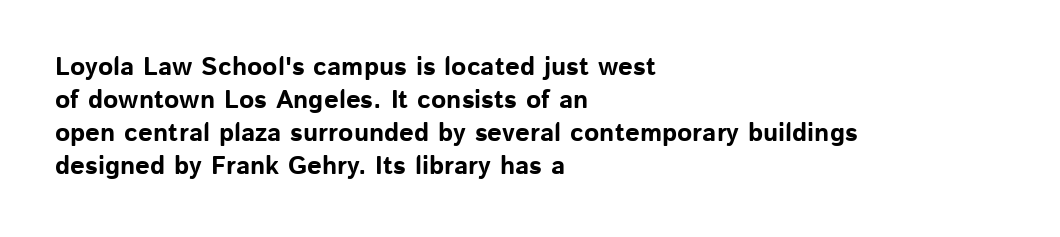
The image shows 26 px bold type, upright; set left-aligned, normal line spacing (1.27x), normal letter spacing, not underlined.
